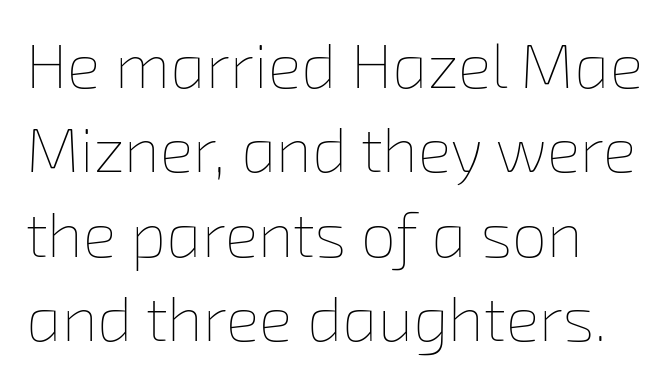
The image shows 63 px thin type; set normal line spacing (1.34x), normal letter spacing, not underlined; low stroke contrast and a medium x-height.
